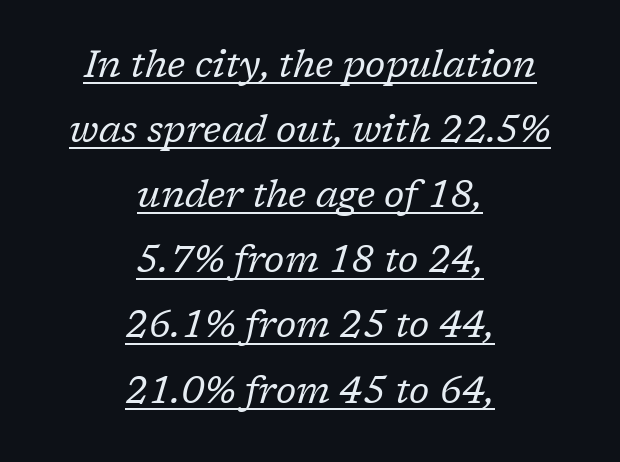
{"serif": "yes", "italic": "yes", "lean": "right", "slant_degrees": 17, "bold": "no", "weight": "regular", "width": "normal", "stroke_contrast": "low", "x_height": "medium", "monospaced": "no", "underline": "yes", "align": "center", "line_spacing_ratio": 1.76, "letter_spacing": "normal", "letter_spacing_em": 0.0, "glyph_px": 37}
